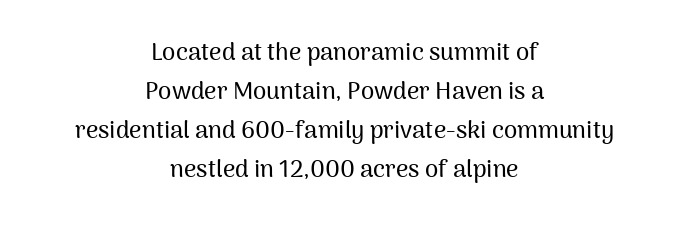
Q: Is the text italic (slanted)? A: No, it is upright.
Q: Is the text underlined? A: No.
Q: How is the paragraph aligned? A: Centered.
Q: Is the spacing between letters normal or unusually wide? A: Normal.
Q: Is the spacing between lines tight, normal or loose? A: Normal.
